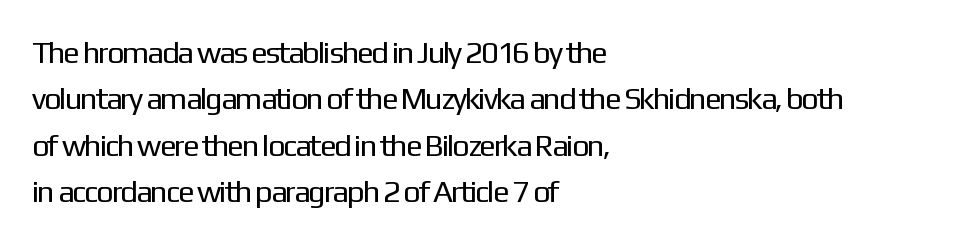
The image shows 31 px regular-weight sans-serif type, upright; set left-aligned, normal line spacing (1.5x), normal letter spacing, not underlined; low stroke contrast and a medium x-height.
